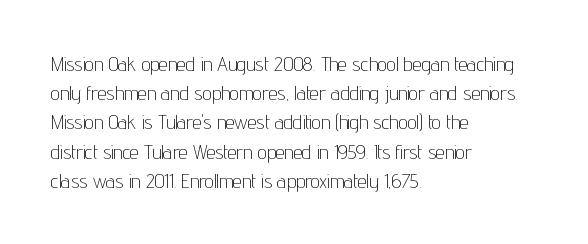
A normal amount of white space separates one row of letters from the next. The foot of each line stays bare and open. The ragged edge is on the right, which tells us the setting is flush left. This sample uses an upright cut, with every glyph sitting square on the baseline. No chunkiness to these letters — they're not bold. Does extra space separate the letters? No, they use regular spacing.
